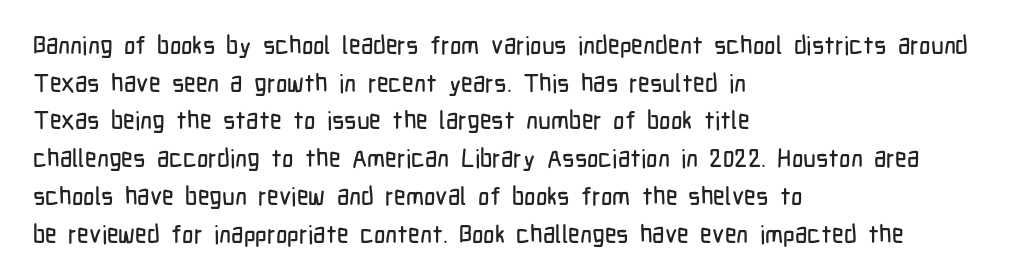
Q: Is the text italic (slanted)? A: No, it is upright.
Q: Is the text underlined? A: No.
Q: How is the paragraph aligned? A: Left-aligned.
Q: Is the spacing between letters normal or unusually wide? A: Normal.
Q: Is the spacing between lines tight, normal or loose? A: Normal.
